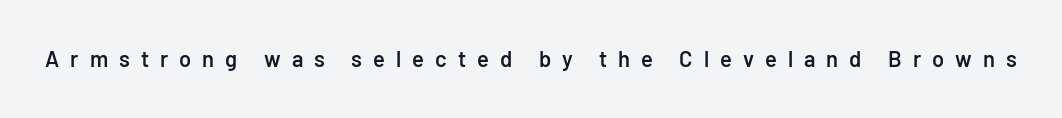
The image shows 22 px text type, upright; set unusually wide letter spacing (+0.5 em), not underlined.
